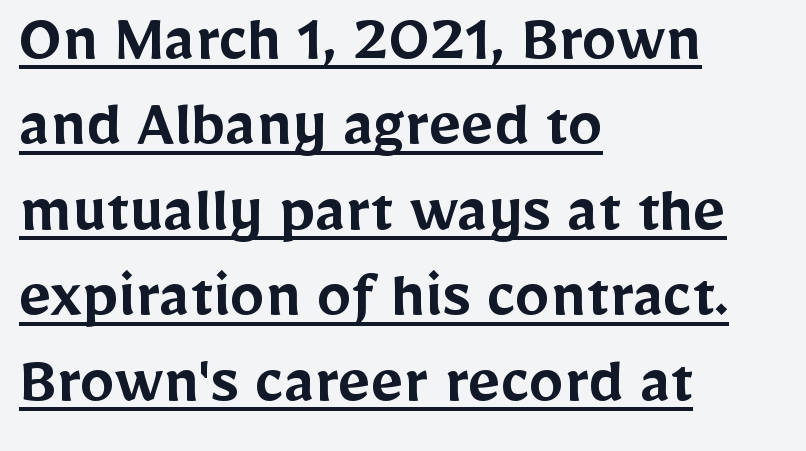
Q: Is the text bold? A: Semi-bold.
Q: Is the text italic (slanted)? A: No, it is upright.
Q: Is the typeface a serif or a sans-serif typeface? A: Sans-serif.
Q: Is the text underlined? A: Yes.
Q: How is the paragraph aligned? A: Left-aligned.
Q: Is the spacing between letters normal or unusually wide? A: Normal.
Q: Width (condensed, normal, or wide)? A: Normal.
Q: Stroke contrast? A: Low.
Q: x-height? A: Medium.
Q: Monospaced? A: No.
